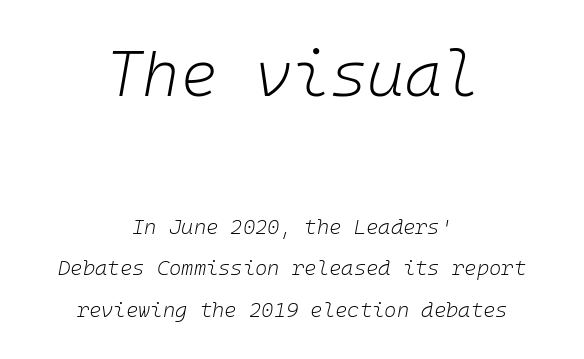
The image shows 64 px light type, italic (leaning right), monospaced; set centered, loose line spacing (1.98x), normal letter spacing, not underlined; the first (top) block is 3.05x larger; low stroke contrast and a medium x-height.
